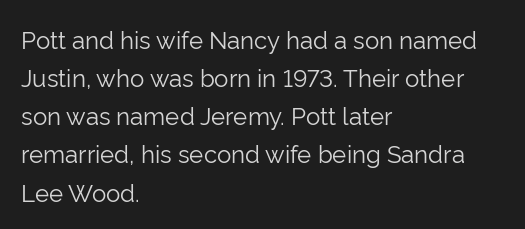
Is there much room between lines? A standard amount, neither cramped nor airy. A roman cut, with each character standing at attention. How are the letters spaced? Ordinarily, with no added tracking. This rendering features lettering with no underline. The paragraph shown leans on its left margin. The weight tops out at a normal text grade.
